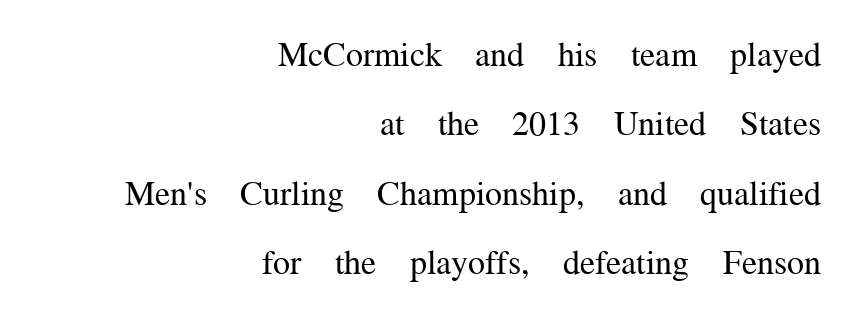
Q: Is the text bold? A: No.
Q: Is the text italic (slanted)? A: No, it is upright.
Q: Is the typeface a serif or a sans-serif typeface? A: Serif.
Q: Is the text underlined? A: No.
Q: How is the paragraph aligned? A: Right-aligned.
Q: Is the spacing between letters normal or unusually wide? A: Normal.
Q: Is the spacing between lines tight, normal or loose? A: Loose.
Q: Width (condensed, normal, or wide)? A: Normal.
Q: Stroke contrast? A: Medium.
Q: x-height? A: Medium.
Q: Monospaced? A: No.
